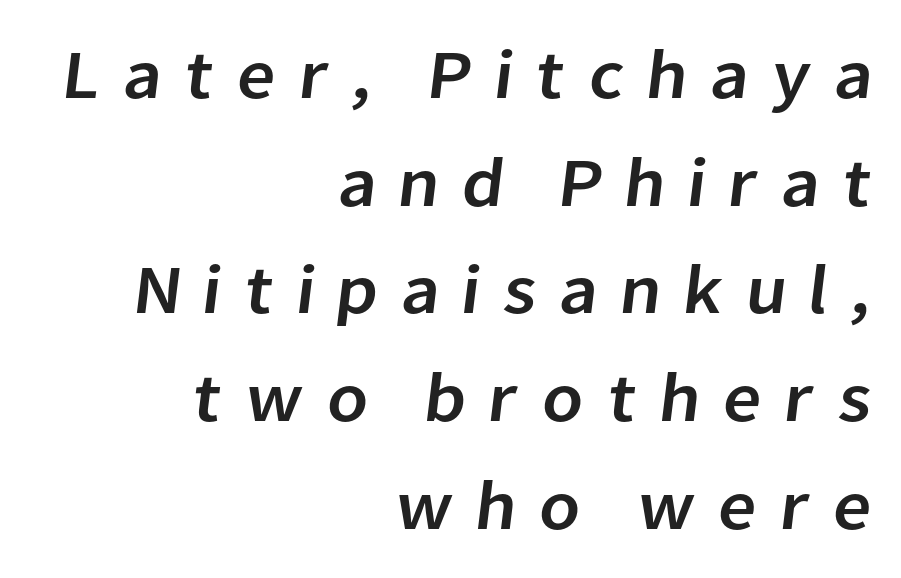
The image shows 69 px sans-serif type; set right-aligned, normal line spacing (1.56x), unusually wide letter spacing (+0.31 em), not underlined; low stroke contrast and a medium x-height.
